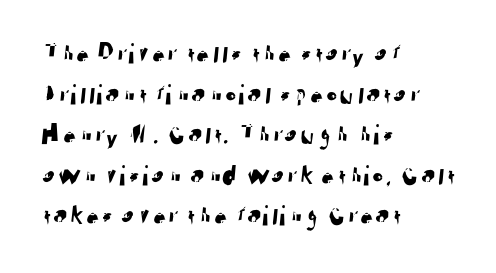
The image shows 29 px sans-serif type; set left-aligned, normal line spacing (1.4x), normal letter spacing, not underlined; low stroke contrast and a medium x-height.
